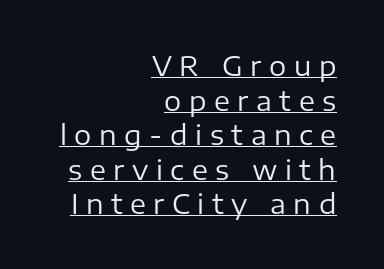
The image shows 27 px text type, upright; set right-aligned, normal line spacing (1.28x), unusually wide letter spacing (+0.28 em), underlined.
